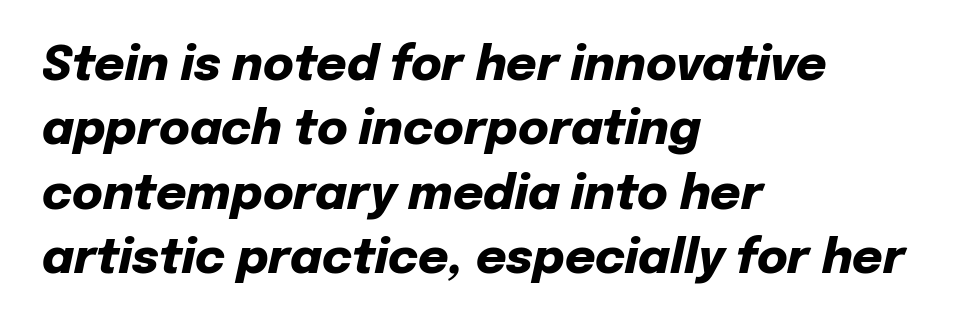
The rendering keeps characters at their native spacing. Decoration check: the copy has no underline. This sample uses an oblique cut, with every glyph tilted off the vertical. Varying glyph widths throughout — classic text-font behaviour. Bold? Absolutely — the strokes are thick and heavy. This block has exactly the height ordinary leading produces.
